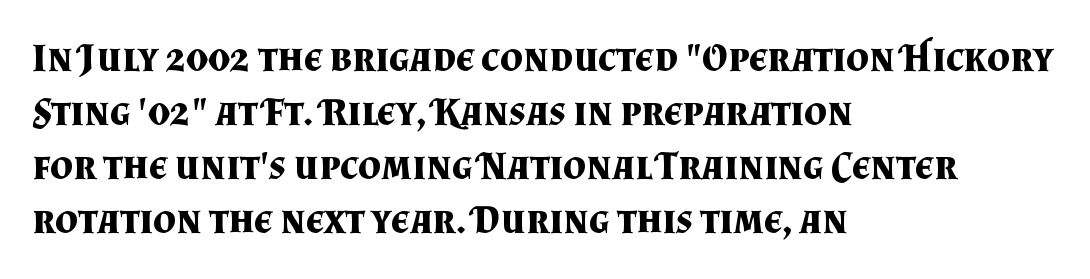
The setting favours the left margin, as ordinary paragraphs usually do. Any mark beneath the type? The region is blank. Look at the tracking — it's just the regular setting, nothing added. Is the type bold? Yes — the strokes are clearly thick and heavy.
